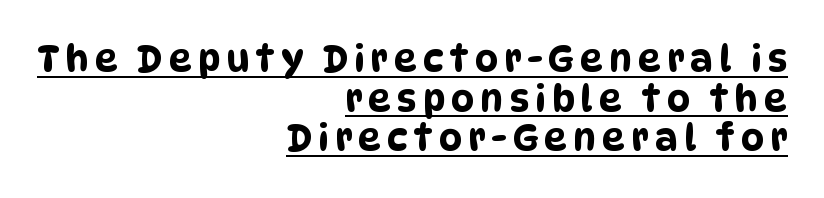
The passage is arranged like a letterhead date or caption credit — flush right. You can tell from the bare stems that sans-serif type was used. Note the varied advance widths — an 'i' is clearly narrower than an 'm'. A rule runs beneath these lines of type. This block would grow much taller if given ordinary leading; it's compressed now.
